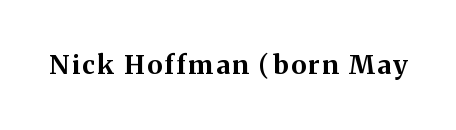
Heavy, bold letterforms. Tall strokes in this sample are plumb rather than angled. The strip under each line holds only bare page.
